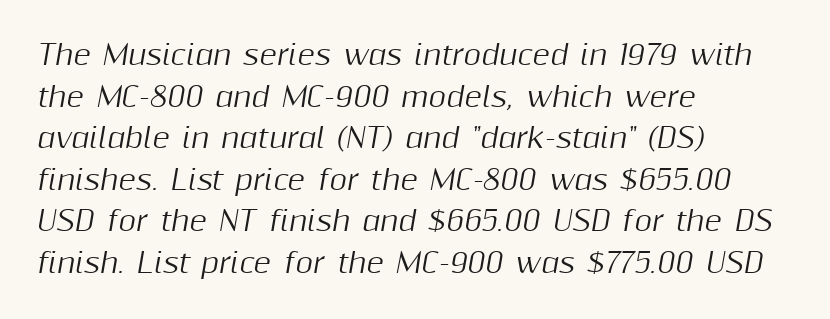
{"italic": "yes", "lean": "right", "slant_degrees": 10, "underline": "no", "align": "left", "line_spacing": "normal", "line_spacing_ratio": 1.54, "letter_spacing": "normal", "letter_spacing_em": 0.0, "glyph_px": 27}
